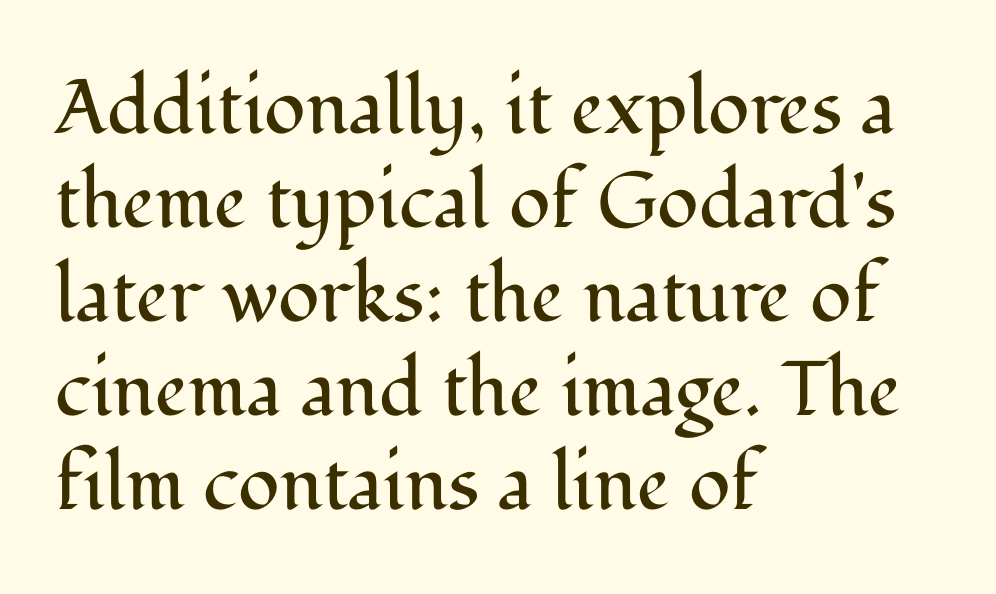
{"serif": "yes", "italic": "no", "bold": "no", "weight": "regular", "width": "normal", "stroke_contrast": "medium", "x_height": "medium", "monospaced": "no", "underline": "no", "align": "left", "line_spacing_ratio": 1.22, "letter_spacing": "normal", "letter_spacing_em": 0.0, "glyph_px": 77}
